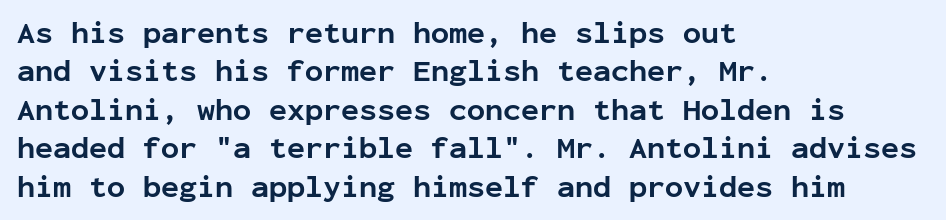
Q: Is the text bold? A: Yes.
Q: Is the text italic (slanted)? A: No, it is upright.
Q: Is the typeface a serif or a sans-serif typeface? A: Sans-serif.
Q: Is the text underlined? A: No.
Q: How is the paragraph aligned? A: Left-aligned.
Q: Is the spacing between letters normal or unusually wide? A: Normal.
Q: Is the spacing between lines tight, normal or loose? A: Normal.
Q: Width (condensed, normal, or wide)? A: Normal.
Q: Stroke contrast? A: Low.
Q: x-height? A: Medium.
Q: Monospaced? A: Yes.
